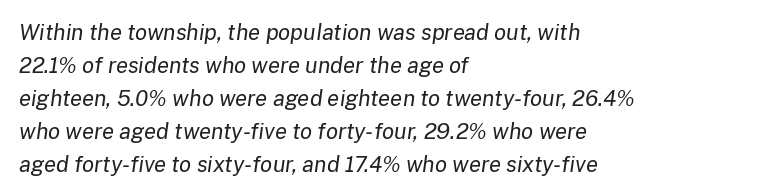
Q: Is the text bold? A: No.
Q: Is the text italic (slanted)? A: Yes, it leans right by about 8 degrees.
Q: Is the text underlined? A: No.
Q: How is the paragraph aligned? A: Left-aligned.
Q: Is the spacing between letters normal or unusually wide? A: Normal.
Q: Is the spacing between lines tight, normal or loose? A: Normal.
